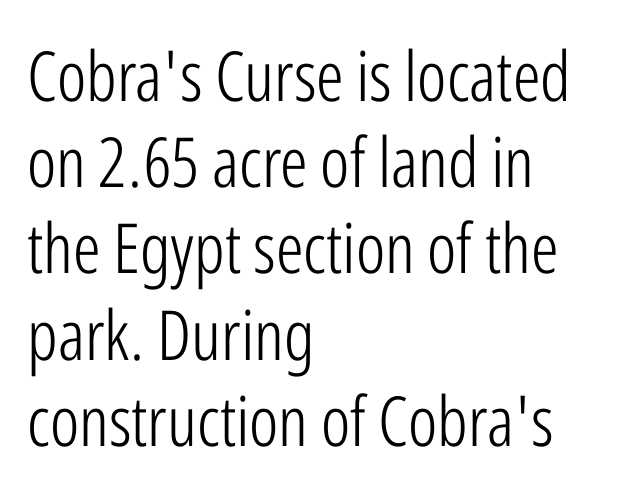
{"serif": "no", "italic": "no", "bold": "no", "weight": "light", "width": "condensed", "stroke_contrast": "low", "x_height": "medium", "monospaced": "no", "underline": "no", "align": "left", "line_spacing": "normal", "line_spacing_ratio": 1.25, "letter_spacing": "normal", "letter_spacing_em": 0.0, "glyph_px": 69}
